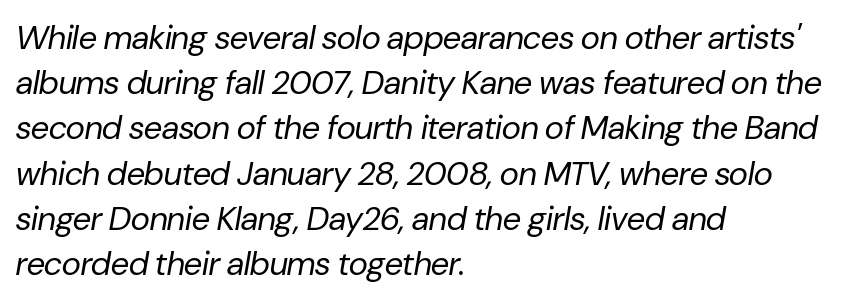
Q: Is the text bold? A: No.
Q: Is the text italic (slanted)? A: Yes, it leans right by about 10 degrees.
Q: Is the text underlined? A: No.
Q: How is the paragraph aligned? A: Left-aligned.
Q: Is the spacing between letters normal or unusually wide? A: Normal.
Q: Is the spacing between lines tight, normal or loose? A: Normal.
Q: Width (condensed, normal, or wide)? A: Normal.
Q: Stroke contrast? A: Low.
Q: x-height? A: Medium.
Q: Monospaced? A: No.
